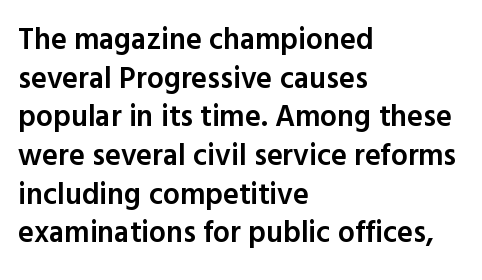
The image shows 30 px semibold sans-serif type, upright; set left-aligned, normal line spacing (1.29x), normal letter spacing, not underlined; a medium x-height.
